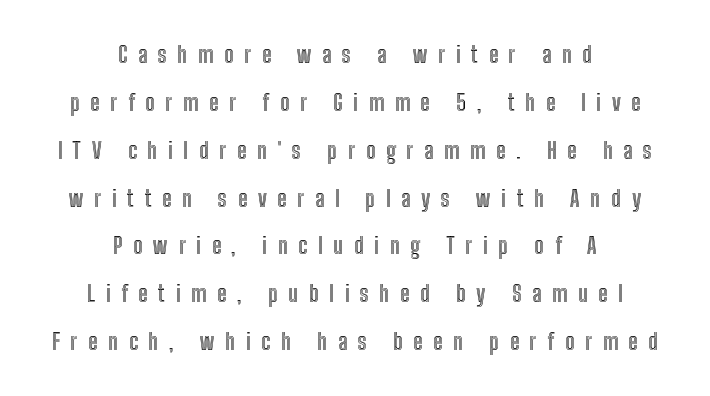
{"italic": "no", "underline": "no", "align": "center", "line_spacing": "loose", "line_spacing_ratio": 2.08, "letter_spacing": "wide", "letter_spacing_em": 0.46, "glyph_px": 23}
